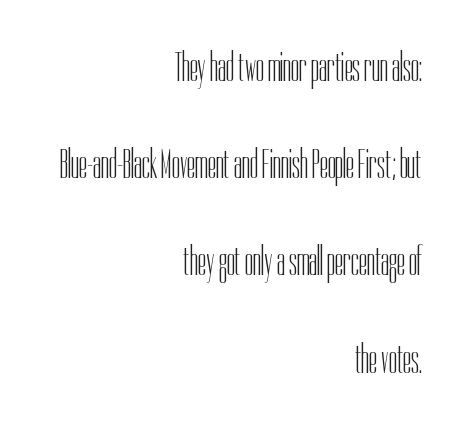
Q: Is the text bold? A: No.
Q: Is the text italic (slanted)? A: No, it is upright.
Q: Is the typeface a serif or a sans-serif typeface? A: Sans-serif.
Q: Is the text underlined? A: No.
Q: How is the paragraph aligned? A: Right-aligned.
Q: Is the spacing between letters normal or unusually wide? A: Normal.
Q: Is the spacing between lines tight, normal or loose? A: Loose.
Q: Width (condensed, normal, or wide)? A: Condensed.
Q: Stroke contrast? A: Low.
Q: x-height? A: Medium.
Q: Monospaced? A: No.
